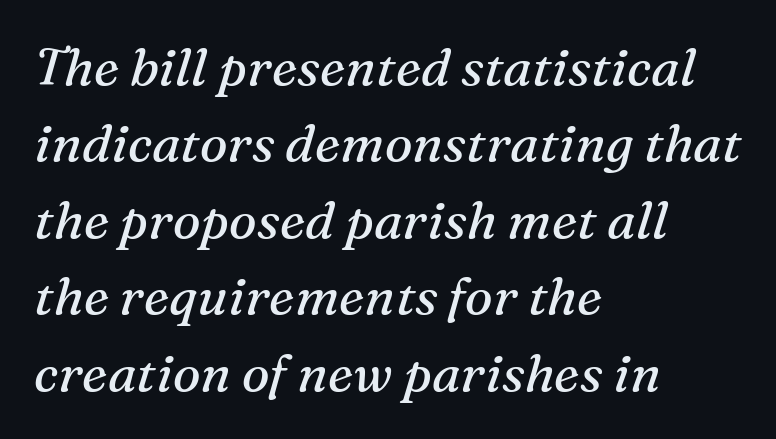
Q: Is the text bold? A: No.
Q: Is the text italic (slanted)? A: Yes, it leans right by about 16 degrees.
Q: Is the typeface a serif or a sans-serif typeface? A: Serif.
Q: Is the text underlined? A: No.
Q: How is the paragraph aligned? A: Left-aligned.
Q: Is the spacing between letters normal or unusually wide? A: Normal.
Q: Is the spacing between lines tight, normal or loose? A: Normal.
Q: Width (condensed, normal, or wide)? A: Normal.
Q: Stroke contrast? A: Medium.
Q: x-height? A: Medium.
Q: Monospaced? A: No.
